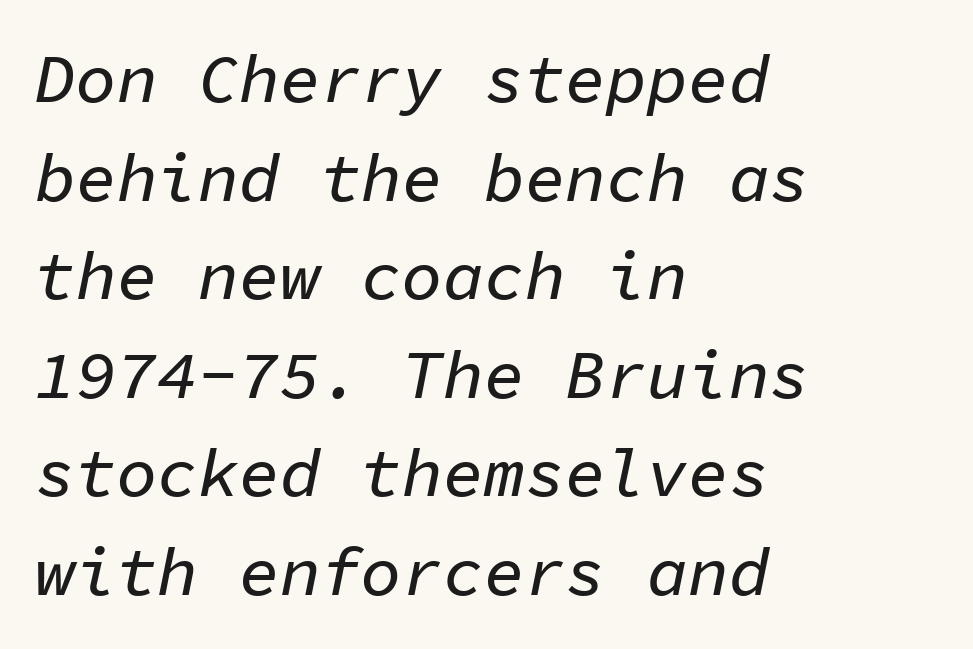
Q: Is the text italic (slanted)? A: Yes, it leans right by about 11 degrees.
Q: Is the text underlined? A: No.
Q: How is the paragraph aligned? A: Left-aligned.
Q: Is the spacing between letters normal or unusually wide? A: Normal.
Q: Is the spacing between lines tight, normal or loose? A: Normal.
Q: Width (condensed, normal, or wide)? A: Normal.
Q: Stroke contrast? A: Low.
Q: x-height? A: Medium.
Q: Monospaced? A: Yes.
